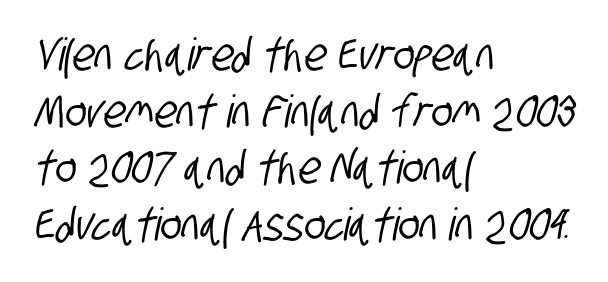
Horizontal bands of white between lines are of average thickness. Where is the straight margin? On the left. This sample has the flowing, uneven cadence of proportional lettering. The type family on display is of the sans-serif kind. The strip under each line holds only bare page.
